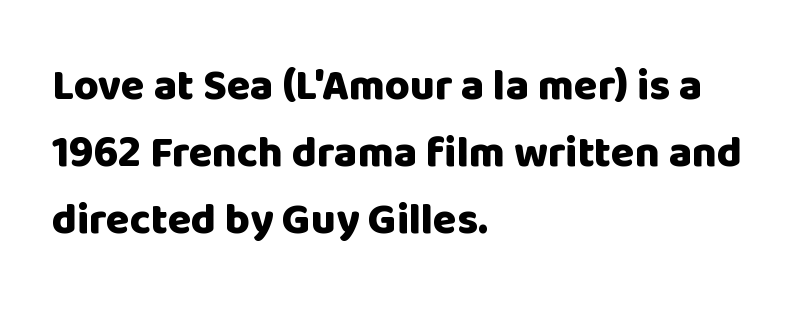
Q: Is the text bold? A: Yes.
Q: Is the text italic (slanted)? A: No, it is upright.
Q: Is the typeface a serif or a sans-serif typeface? A: Sans-serif.
Q: Is the text underlined? A: No.
Q: How is the paragraph aligned? A: Left-aligned.
Q: Is the spacing between letters normal or unusually wide? A: Normal.
Q: Is the spacing between lines tight, normal or loose? A: Normal.
Q: Width (condensed, normal, or wide)? A: Normal.
Q: Stroke contrast? A: Low.
Q: x-height? A: Large.
Q: Monospaced? A: No.
